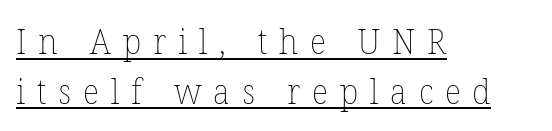
The image shows 35 px thin type, upright; set left-aligned, normal line spacing (1.42x), unusually wide letter spacing (+0.34 em), underlined; low stroke contrast and a medium x-height.
